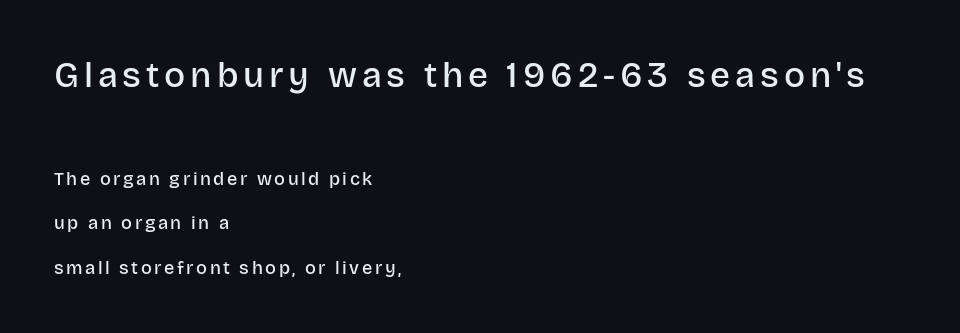
Q: Is the text bold? A: Semi-bold.
Q: Is the text italic (slanted)? A: No, it is upright.
Q: Is the typeface a serif or a sans-serif typeface? A: Sans-serif.
Q: Is the text underlined? A: No.
Q: How is the paragraph aligned? A: Left-aligned.
Q: Is the spacing between lines tight, normal or loose? A: Loose.
Q: Which block of text is set in a larger size, the first (top) or the second (bottom)? A: The first (top) one.
Q: Width (condensed, normal, or wide)? A: Normal.
Q: Stroke contrast? A: Low.
Q: x-height? A: Large.
Q: Monospaced? A: No.
